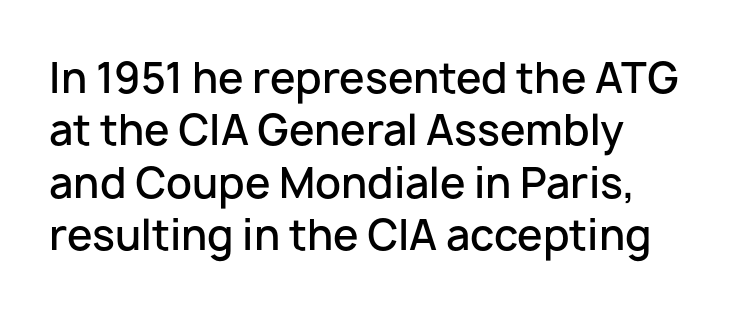
{"serif": "no", "italic": "no", "bold": "semi", "weight": "semibold", "width": "normal", "stroke_contrast": "low", "x_height": "medium", "monospaced": "no", "underline": "no", "align": "left", "line_spacing": "normal", "line_spacing_ratio": 1.28, "letter_spacing": "normal", "letter_spacing_em": 0.0, "glyph_px": 41}
